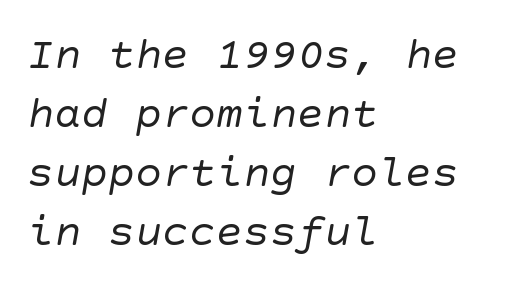
{"serif": "no", "bold": "no", "weight": "regular", "width": "normal", "stroke_contrast": "low", "x_height": "large", "underline": "no", "align": "left", "line_spacing": "normal", "line_spacing_ratio": 1.31, "letter_spacing": "normal", "letter_spacing_em": 0.0, "glyph_px": 45}
